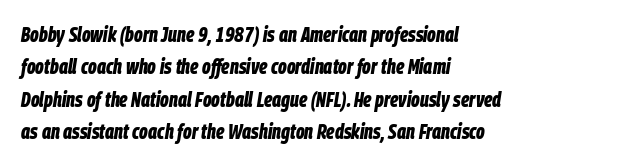
Q: Is the text bold? A: Yes.
Q: Is the text italic (slanted)? A: Yes, it leans right by about 9 degrees.
Q: Is the text underlined? A: No.
Q: How is the paragraph aligned? A: Left-aligned.
Q: Is the spacing between letters normal or unusually wide? A: Normal.
Q: Is the spacing between lines tight, normal or loose? A: Normal.
